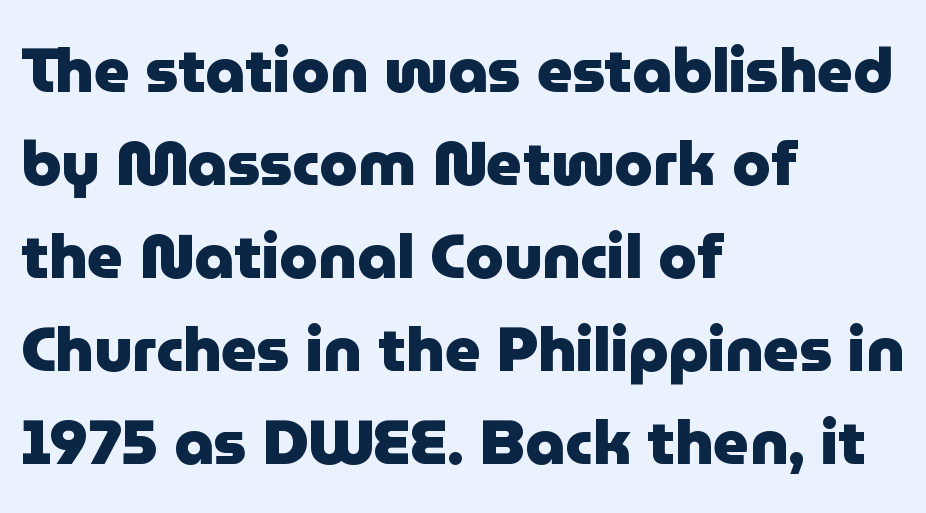
Q: Is the text bold? A: Yes.
Q: Is the text italic (slanted)? A: No, it is upright.
Q: Is the typeface a serif or a sans-serif typeface? A: Sans-serif.
Q: Is the text underlined? A: No.
Q: How is the paragraph aligned? A: Left-aligned.
Q: Is the spacing between letters normal or unusually wide? A: Normal.
Q: Is the spacing between lines tight, normal or loose? A: Normal.
Q: Width (condensed, normal, or wide)? A: Normal.
Q: Stroke contrast? A: Low.
Q: x-height? A: Medium.
Q: Monospaced? A: No.
